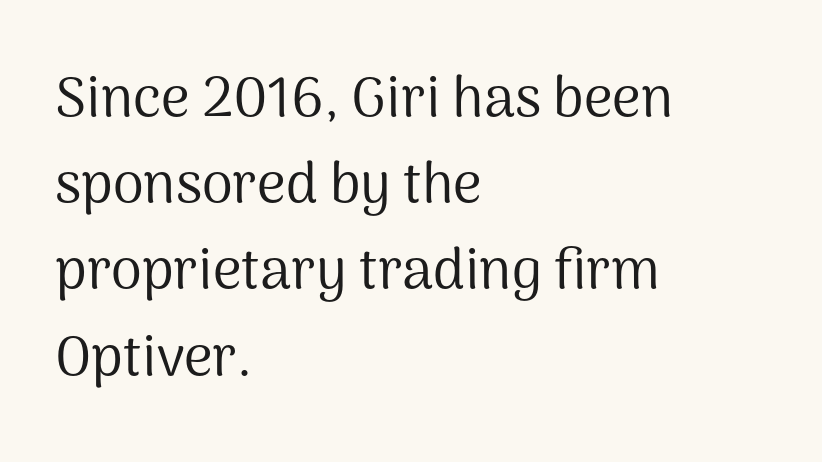
{"serif": "no", "italic": "no", "bold": "no", "weight": "regular", "width": "normal", "stroke_contrast": "medium", "x_height": "medium", "monospaced": "no", "underline": "no", "align": "left", "line_spacing": "normal", "line_spacing_ratio": 1.54, "letter_spacing": "normal", "letter_spacing_em": 0.0, "glyph_px": 56}
